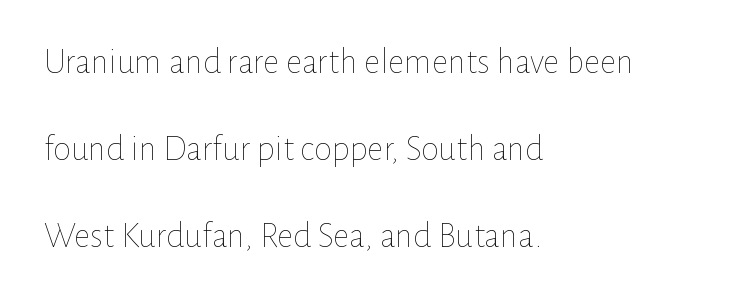
{"italic": "no", "bold": "no", "weight": "thin", "width": "normal", "stroke_contrast": "low", "x_height": "medium", "monospaced": "no", "underline": "no", "align": "left", "line_spacing": "loose", "line_spacing_ratio": 2.42, "letter_spacing": "normal", "letter_spacing_em": 0.0, "glyph_px": 36}
